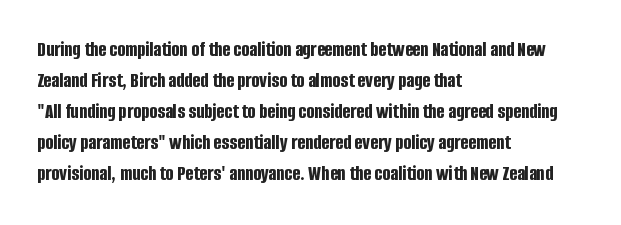
The image shows 21 px bold type, upright; set left-aligned, normal line spacing (1.48x), normal letter spacing, not underlined.
